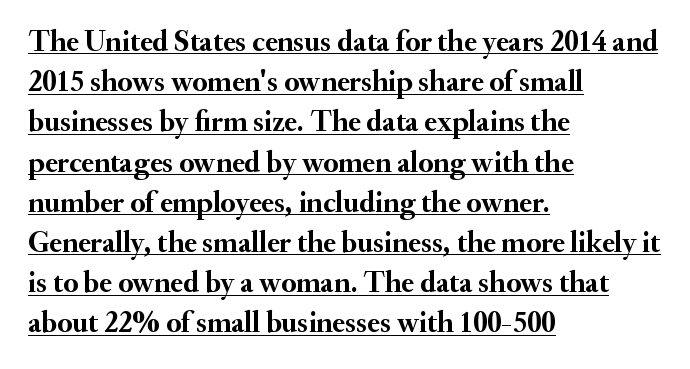
These lines sit exactly where default settings would place them. These words are printed bold, with thick strokes throughout. Proportional: the letters do not fall into vertical columns. A typesetter would mark this as roman, not italic.
